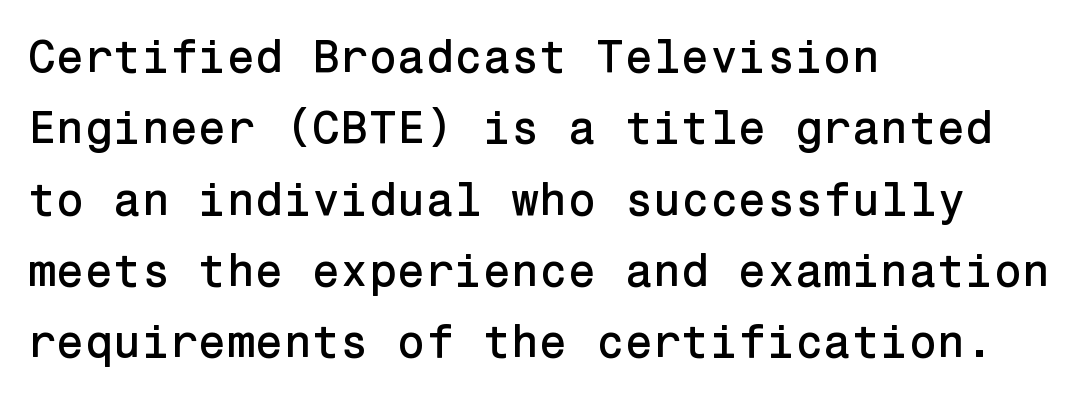
Q: Is the text italic (slanted)? A: No, it is upright.
Q: Is the typeface a serif or a sans-serif typeface? A: Sans-serif.
Q: Is the text underlined? A: No.
Q: How is the paragraph aligned? A: Left-aligned.
Q: Is the spacing between letters normal or unusually wide? A: Normal.
Q: Is the spacing between lines tight, normal or loose? A: Normal.
Q: Width (condensed, normal, or wide)? A: Normal.
Q: Stroke contrast? A: Low.
Q: x-height? A: Medium.
